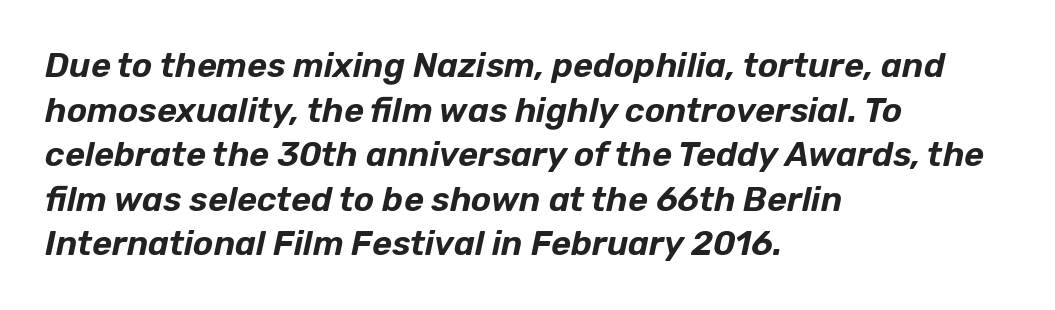
{"italic": "yes", "lean": "right", "slant_degrees": 12, "width": "normal", "stroke_contrast": "low", "x_height": "medium", "monospaced": "no", "underline": "no", "align": "left", "line_spacing": "normal", "line_spacing_ratio": 1.31, "letter_spacing": "normal", "letter_spacing_em": 0.0, "glyph_px": 34}
